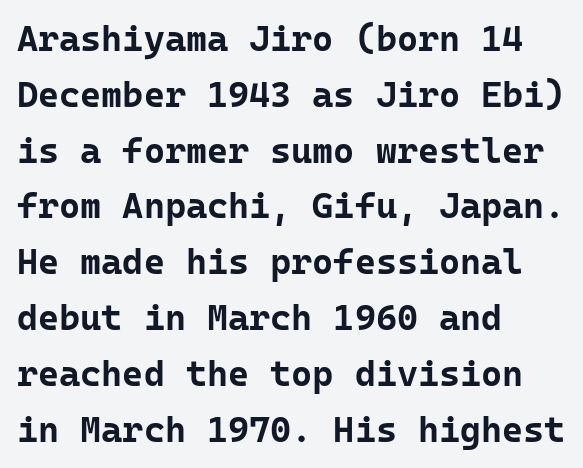
The image shows 36 px bold sans-serif type, upright, monospaced; set left-aligned, normal line spacing (1.55x), normal letter spacing, not underlined; low stroke contrast and a medium x-height.
